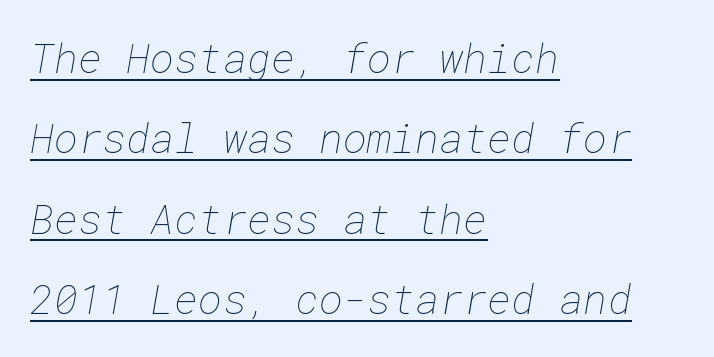
The image shows 41 px thin type; set left-aligned, loose line spacing (1.96x), normal letter spacing, underlined; low stroke contrast and a medium x-height.
